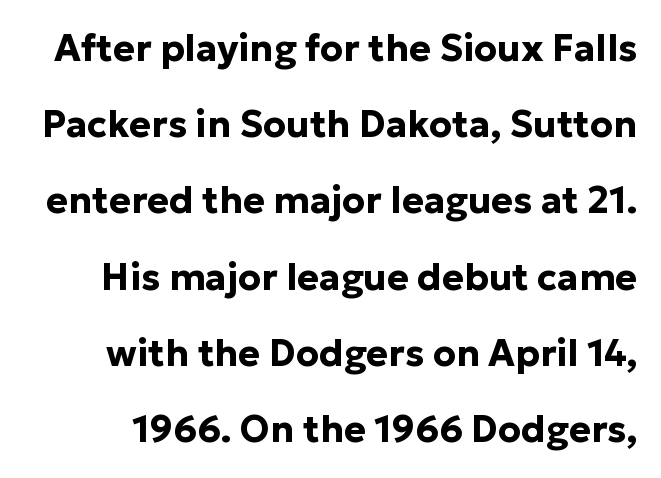
Q: Is the text bold? A: Yes.
Q: Is the text italic (slanted)? A: No, it is upright.
Q: Is the typeface a serif or a sans-serif typeface? A: Sans-serif.
Q: Is the text underlined? A: No.
Q: Is the spacing between letters normal or unusually wide? A: Normal.
Q: Is the spacing between lines tight, normal or loose? A: Loose.
Q: Width (condensed, normal, or wide)? A: Normal.
Q: Stroke contrast? A: Low.
Q: x-height? A: Medium.
Q: Monospaced? A: No.
